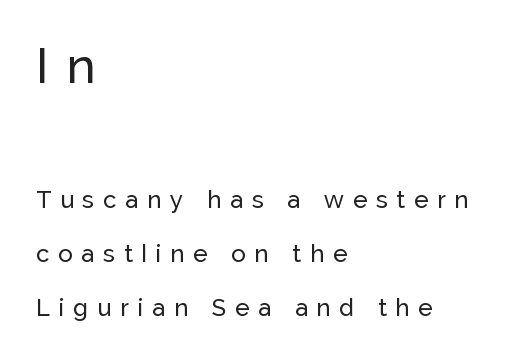
The image shows 49 px sans-serif type, upright; set left-aligned, loose line spacing (2.25x), unusually wide letter spacing (+0.37 em), not underlined; the first (top) block is 2.04x larger; low stroke contrast and a medium x-height.
